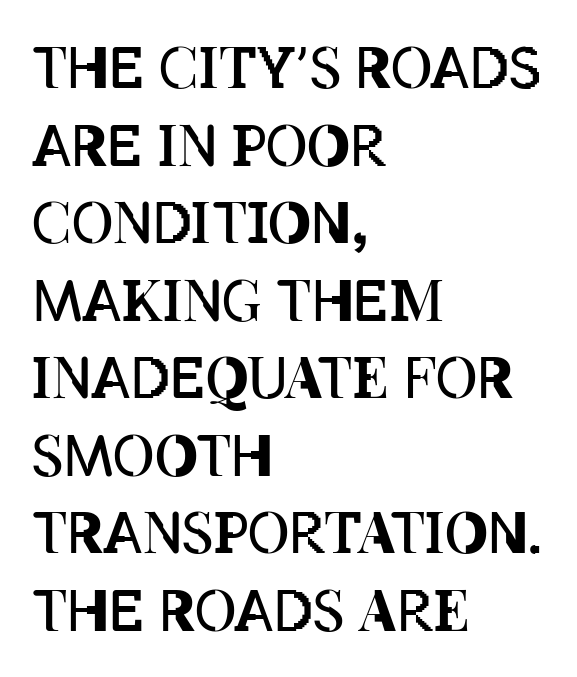
{"italic": "no", "bold": "no", "weight": "regular", "width": "condensed", "stroke_contrast": "low", "x_height": "large", "monospaced": "no", "underline": "no", "align": "left", "line_spacing": "normal", "line_spacing_ratio": 1.36, "letter_spacing": "normal", "letter_spacing_em": 0.0, "glyph_px": 57}
